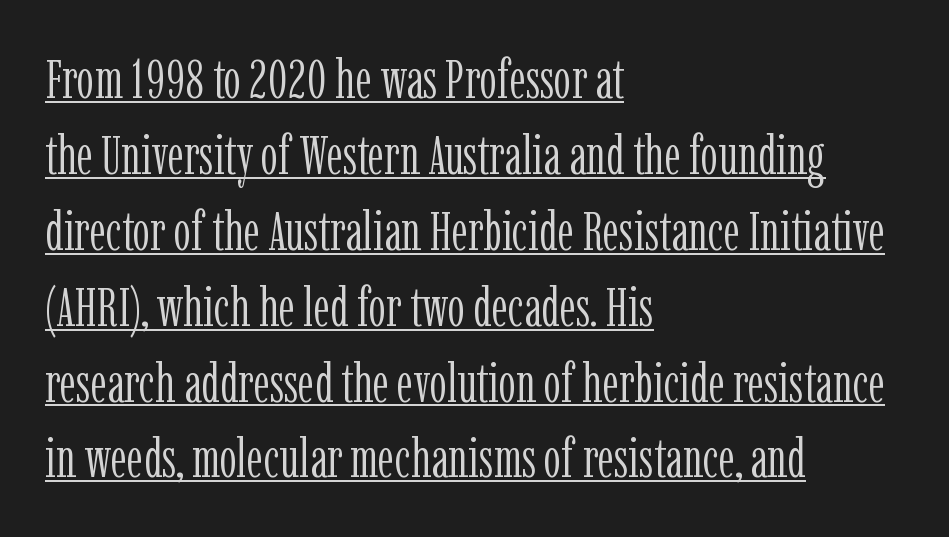
The image shows 55 px light, condensed serif type, upright; set left-aligned, normal line spacing (1.38x), normal letter spacing, underlined; low stroke contrast and a medium x-height.
